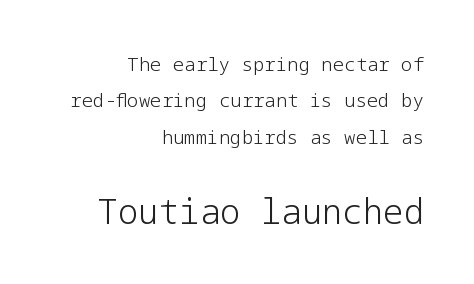
{"serif": "no", "italic": "no", "bold": "no", "weight": "light", "width": "normal", "stroke_contrast": "low", "x_height": "medium", "underline": "no", "align": "right", "line_spacing": "loose", "line_spacing_ratio": 1.92, "letter_spacing": "normal", "letter_spacing_em": 0.0, "larger_block": "second", "size_ratio": 1.79, "glyph_px": 34}
